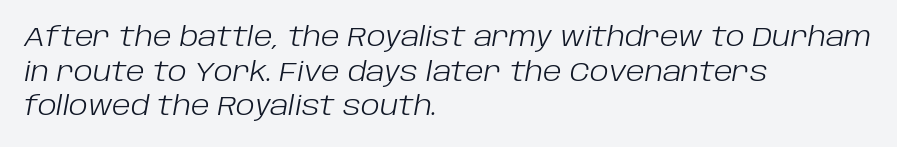
The rag falls on the right side of this text block. Compared with ordinary roman type, these characters are visibly tilted. Nobody drew a line under any word here. Letter spacing: default.
